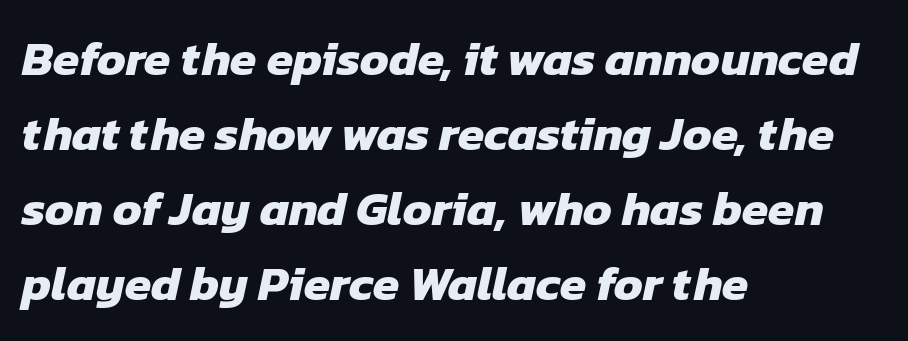
The rows are spaced the way most documents space them. This is sans-serif lettering, the kind often seen on screens and signage. This rendering uses left alignment, leaving the right contour irregular. The space directly below the letters is spotless. The passage shown is typed in a proportional face where columns would drift. Characters follow at the spacing the type designer built in.
